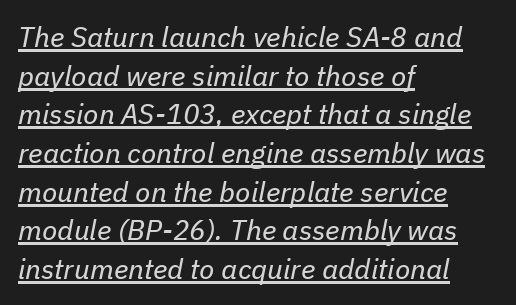
The typesetter has applied underlining to the passage shown. The text carries the slant typical of an italic or oblique font. The characters are drawn with everyday or finer stroke widths. You could not count columns in this text — the font is proportionally spaced. Does extra space separate the letters? No, they use regular spacing. What's the leading like? Ordinary, nothing unusual.
